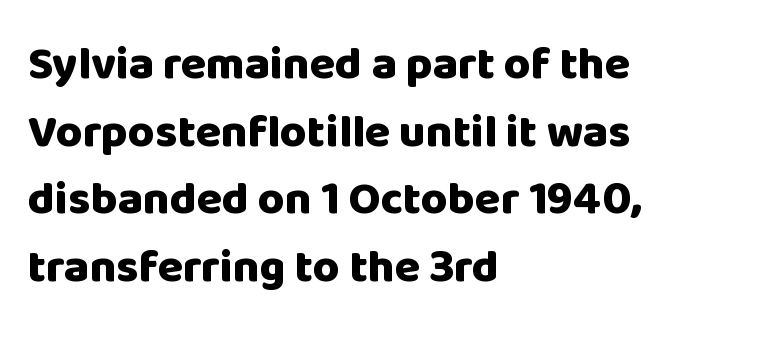
Q: Is the text bold? A: Yes.
Q: Is the text italic (slanted)? A: No, it is upright.
Q: Is the typeface a serif or a sans-serif typeface? A: Sans-serif.
Q: Is the text underlined? A: No.
Q: How is the paragraph aligned? A: Left-aligned.
Q: Is the spacing between letters normal or unusually wide? A: Normal.
Q: Is the spacing between lines tight, normal or loose? A: Normal.
Q: Width (condensed, normal, or wide)? A: Normal.
Q: Stroke contrast? A: Low.
Q: x-height? A: Large.
Q: Monospaced? A: No.
